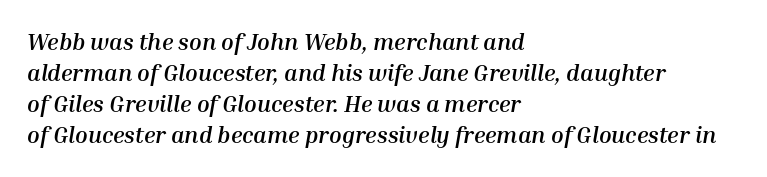
Q: Is the text bold? A: Yes.
Q: Is the text italic (slanted)? A: Yes, it leans right by about 10 degrees.
Q: Is the text underlined? A: No.
Q: How is the paragraph aligned? A: Left-aligned.
Q: Is the spacing between letters normal or unusually wide? A: Normal.
Q: Is the spacing between lines tight, normal or loose? A: Normal.
